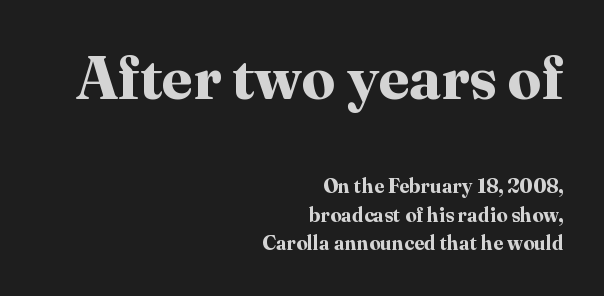
Q: Is the text bold? A: Yes.
Q: Is the text italic (slanted)? A: No, it is upright.
Q: Is the typeface a serif or a sans-serif typeface? A: Serif.
Q: Is the text underlined? A: No.
Q: How is the paragraph aligned? A: Right-aligned.
Q: Is the spacing between letters normal or unusually wide? A: Normal.
Q: Is the spacing between lines tight, normal or loose? A: Normal.
Q: Which block of text is set in a larger size, the first (top) or the second (bottom)? A: The first (top) one.
Q: Width (condensed, normal, or wide)? A: Normal.
Q: Stroke contrast? A: High.
Q: x-height? A: Medium.
Q: Monospaced? A: No.
